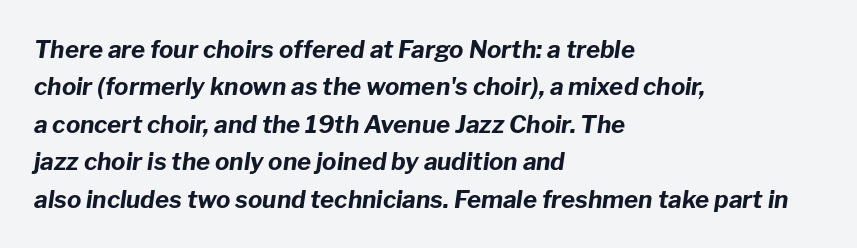
Designer's note — italics engaged. Compared with typical body copy, the letter spacing here is the same. The font is running at its bold setting. Vertically, the passage feels balanced, rows spaced as you'd expect. Check the space under the baseline: it is left empty. A classic flush-left, rag-right setting is used for this passage.
